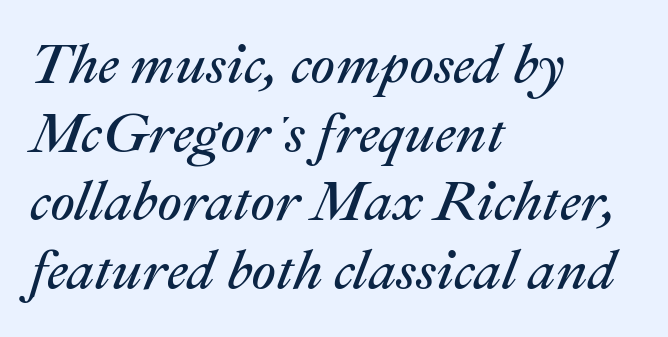
The image shows 55 px regular-weight type, italic (leaning right); set left-aligned, normal line spacing (1.25x), normal letter spacing, not underlined; medium stroke contrast and a medium x-height.
